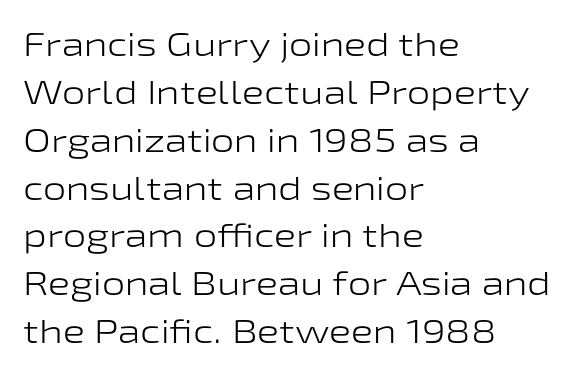
{"serif": "no", "italic": "no", "bold": "no", "weight": "light", "width": "wide", "stroke_contrast": "low", "x_height": "medium", "monospaced": "no", "underline": "no", "align": "left", "line_spacing": "normal", "line_spacing_ratio": 1.45, "letter_spacing": "normal", "letter_spacing_em": 0.0, "glyph_px": 33}
